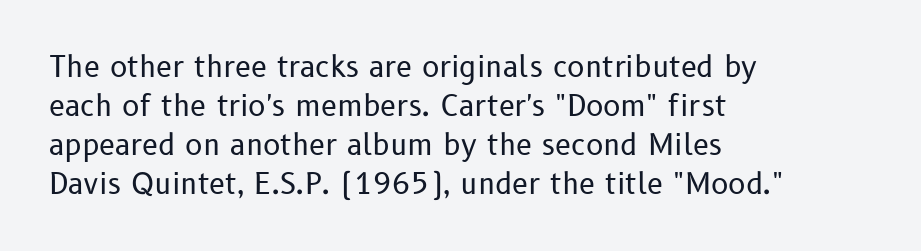
The image shows 29 px regular-weight sans-serif type, upright; set left-aligned, normal line spacing (1.34x), normal letter spacing, not underlined; low stroke contrast and a medium x-height.
